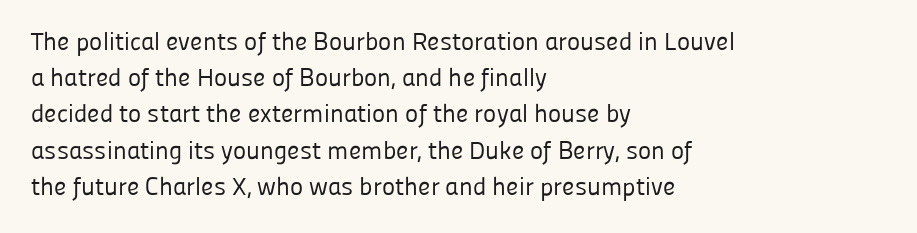
{"italic": "no", "bold": "no", "underline": "no", "align": "left", "line_spacing": "normal", "line_spacing_ratio": 1.45, "letter_spacing": "normal", "letter_spacing_em": 0.0, "glyph_px": 25}
